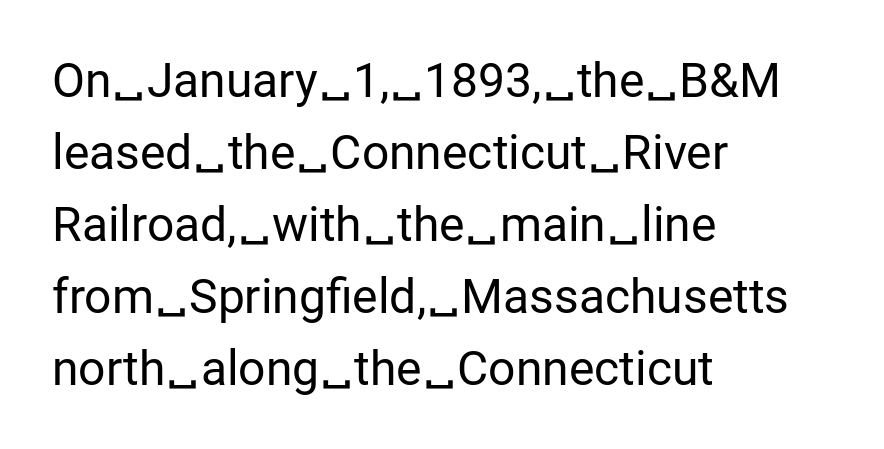
Q: Is the text bold? A: No.
Q: Is the text italic (slanted)? A: No, it is upright.
Q: Is the typeface a serif or a sans-serif typeface? A: Sans-serif.
Q: Is the text underlined? A: No.
Q: How is the paragraph aligned? A: Left-aligned.
Q: Is the spacing between letters normal or unusually wide? A: Normal.
Q: Is the spacing between lines tight, normal or loose? A: Normal.
Q: Width (condensed, normal, or wide)? A: Normal.
Q: Stroke contrast? A: Low.
Q: x-height? A: Medium.
Q: Monospaced? A: No.
